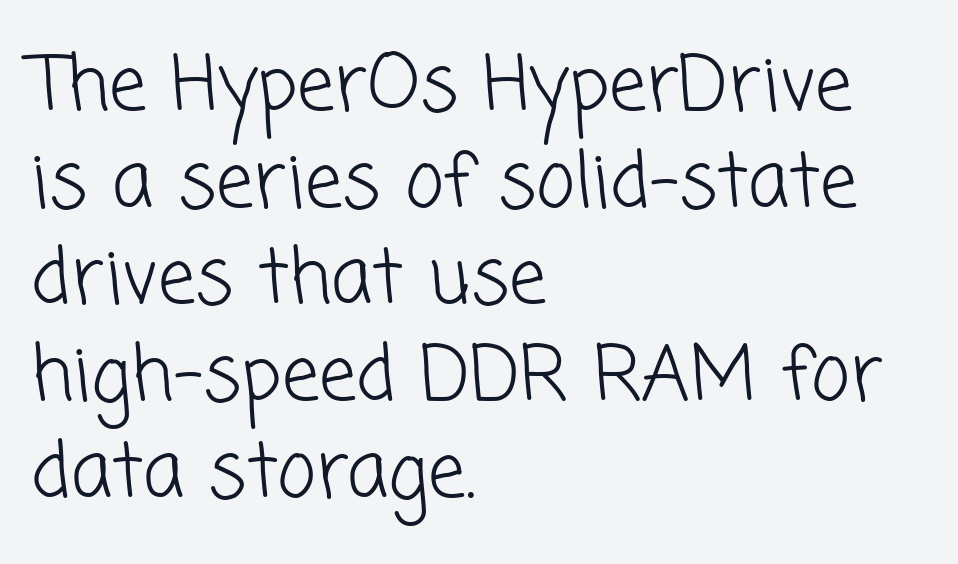
Q: Is the text bold? A: No.
Q: Is the typeface a serif or a sans-serif typeface? A: Sans-serif.
Q: Is the text underlined? A: No.
Q: How is the paragraph aligned? A: Left-aligned.
Q: Is the spacing between letters normal or unusually wide? A: Normal.
Q: Is the spacing between lines tight, normal or loose? A: Normal.
Q: Width (condensed, normal, or wide)? A: Normal.
Q: Stroke contrast? A: Low.
Q: x-height? A: Medium.
Q: Monospaced? A: No.
